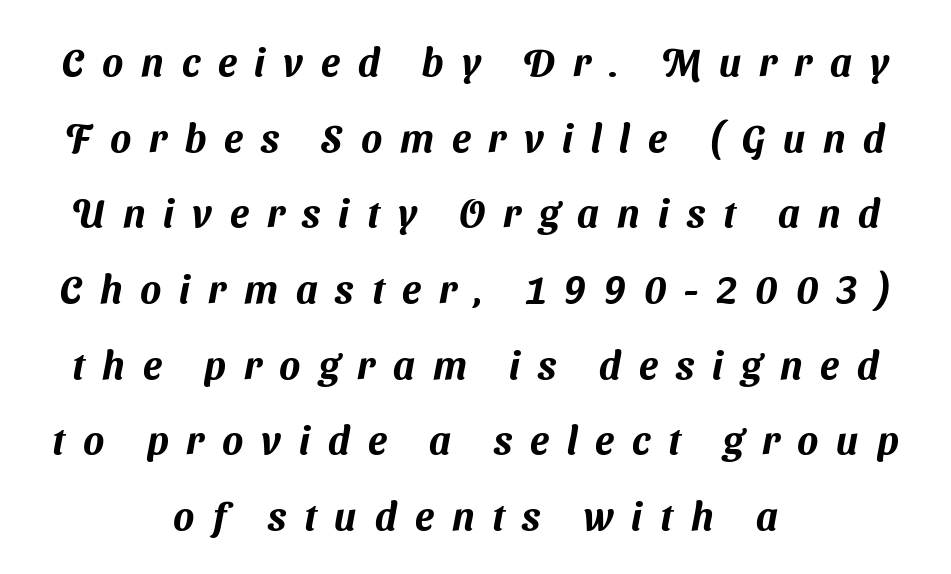
Q: Is the typeface a serif or a sans-serif typeface? A: Sans-serif.
Q: Is the text underlined? A: No.
Q: How is the paragraph aligned? A: Centered.
Q: Is the spacing between letters normal or unusually wide? A: Unusually wide.
Q: Is the spacing between lines tight, normal or loose? A: Loose.
Q: Width (condensed, normal, or wide)? A: Normal.
Q: Stroke contrast? A: Medium.
Q: x-height? A: Medium.
Q: Monospaced? A: No.
